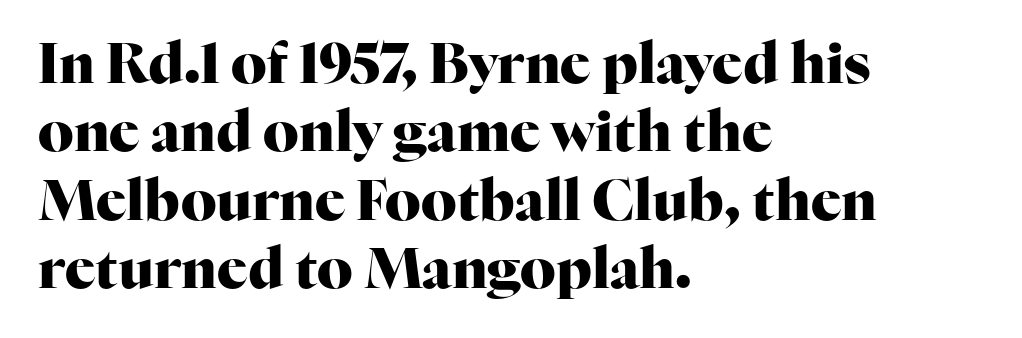
Q: Is the text bold? A: Yes.
Q: Is the text italic (slanted)? A: No, it is upright.
Q: Is the typeface a serif or a sans-serif typeface? A: Serif.
Q: Is the text underlined? A: No.
Q: How is the paragraph aligned? A: Left-aligned.
Q: Is the spacing between letters normal or unusually wide? A: Normal.
Q: Width (condensed, normal, or wide)? A: Normal.
Q: Stroke contrast? A: High.
Q: x-height? A: Medium.
Q: Monospaced? A: No.
